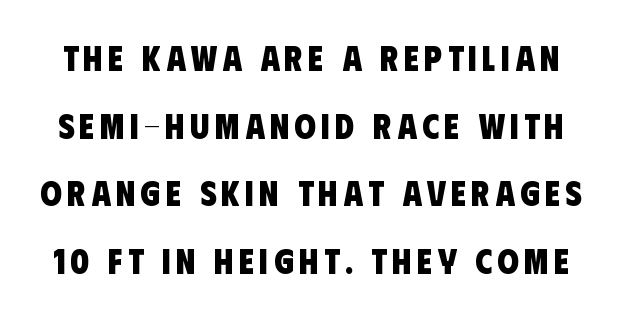
The image shows 35 px heavy, condensed sans-serif type; set loose line spacing (1.93x), not underlined; low stroke contrast and a large x-height.
